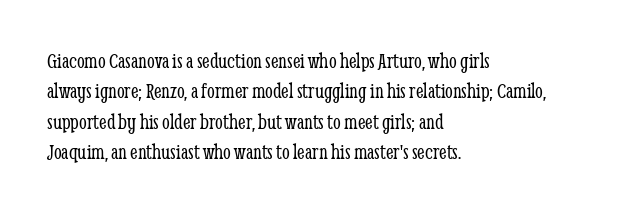
The image shows 22 px text type, upright; set left-aligned, normal line spacing (1.38x), normal letter spacing, not underlined.
